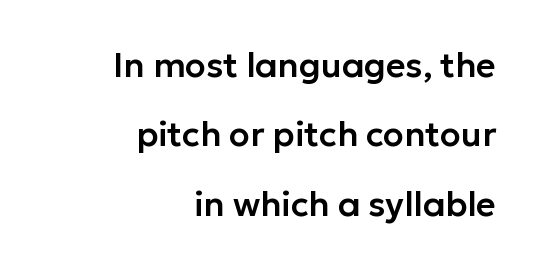
The ragged edge is on the left, which tells us the setting is flush right. Nothing sits at the stroke ends, so this counts as sans-serif. A clean baseline with only descenders dipping below it. The vertical gap from one line to the next is large. Is this a fixed-width face? No — the glyphs have proportional, varying widths.
